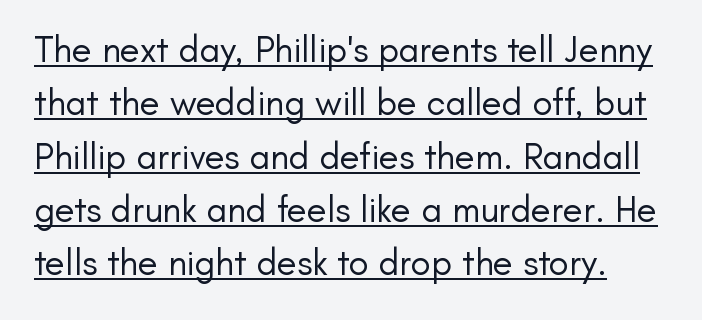
{"serif": "no", "italic": "no", "bold": "no", "weight": "regular", "width": "normal", "stroke_contrast": "low", "x_height": "small", "monospaced": "no", "underline": "yes", "line_spacing": "normal", "line_spacing_ratio": 1.44, "letter_spacing": "normal", "letter_spacing_em": 0.0, "glyph_px": 37}
